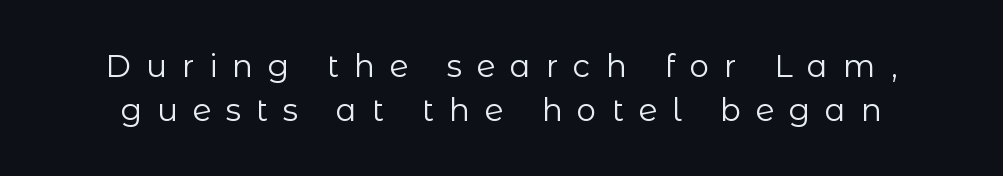
{"serif": "no", "italic": "no", "bold": "no", "weight": "regular", "width": "normal", "stroke_contrast": "low", "x_height": "medium", "monospaced": "no", "underline": "no", "line_spacing": "normal", "line_spacing_ratio": 1.43, "letter_spacing": "wide", "letter_spacing_em": 0.48, "glyph_px": 31}
